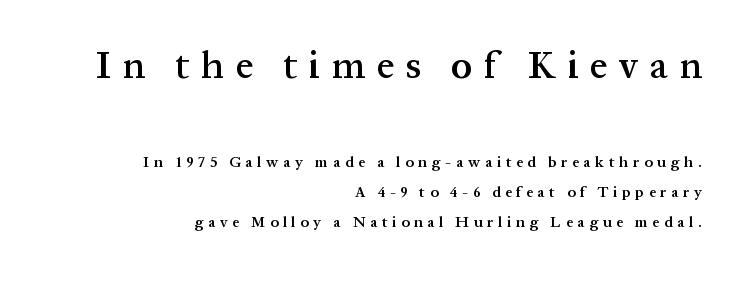
Any mark beneath the type? The region is blank. Is the block centered? No — it sits flush against the right margin. This is roman type, the default non-slanted kind. A fair bit of extra ink — the face is semibold, not bold.
